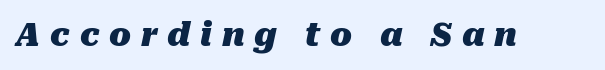
Q: Is the text bold? A: Yes.
Q: Is the text italic (slanted)? A: Yes, it leans right by about 10 degrees.
Q: Is the text underlined? A: No.
Q: Is the spacing between letters normal or unusually wide? A: Unusually wide.
Q: Width (condensed, normal, or wide)? A: Normal.
Q: Stroke contrast? A: Medium.
Q: x-height? A: Medium.
Q: Monospaced? A: No.
